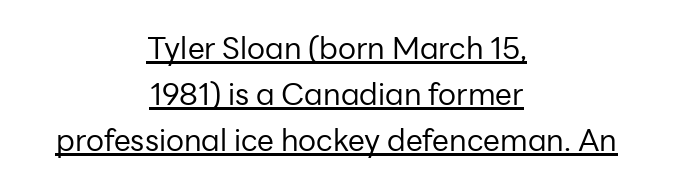
{"serif": "no", "italic": "no", "bold": "no", "weight": "regular", "width": "normal", "stroke_contrast": "low", "x_height": "medium", "monospaced": "no", "underline": "yes", "align": "center", "line_spacing": "normal", "line_spacing_ratio": 1.53, "letter_spacing": "normal", "letter_spacing_em": 0.0, "glyph_px": 30}
